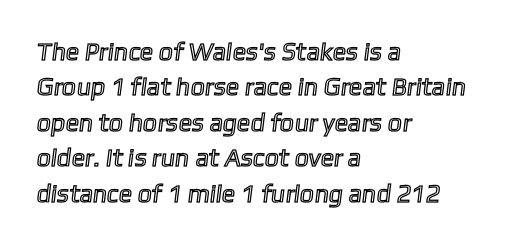
One glance says typical: line gaps are just what's usual. The rendering keeps characters at their native spacing. If you drew a ruler down the left edge, every line would touch it. Decoration check: the copy has no underline.
